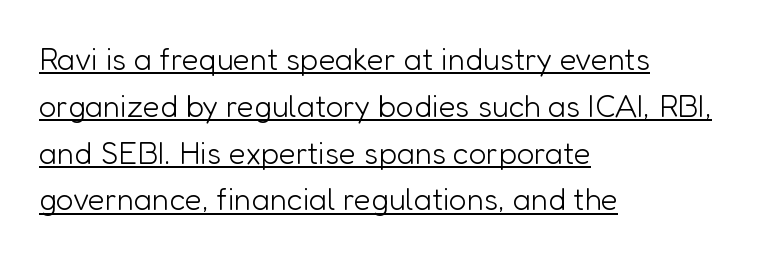
The image shows 31 px light sans-serif type, upright; set left-aligned, normal line spacing (1.51x), normal letter spacing, underlined; low stroke contrast and a medium x-height.
